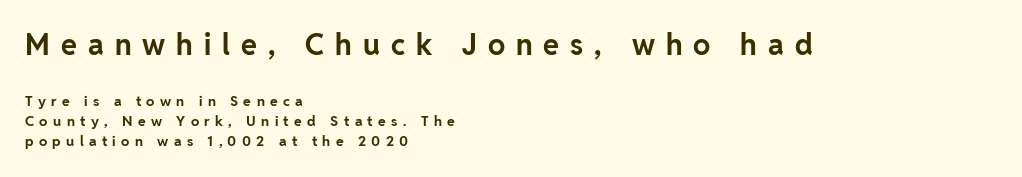
The image shows 29 px bold sans-serif type, upright; set left-aligned, normal line spacing (1.46x), unusually wide letter spacing (+0.38 em), not underlined; the first (top) block is 2.07x larger; low stroke contrast and a medium x-height.
